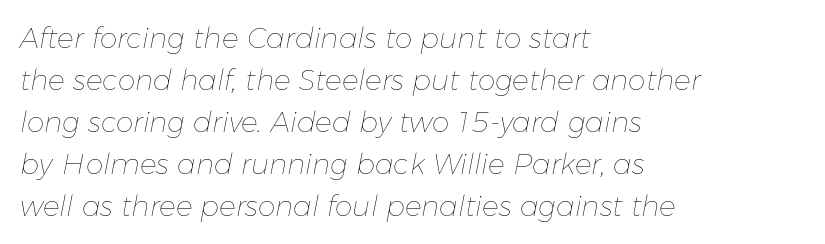
{"italic": "yes", "lean": "right", "slant_degrees": 11, "bold": "no", "weight": "thin", "width": "normal", "stroke_contrast": "low", "x_height": "medium", "monospaced": "no", "underline": "no", "align": "left", "line_spacing": "normal", "line_spacing_ratio": 1.5, "letter_spacing": "normal", "letter_spacing_em": 0.0, "glyph_px": 28}
